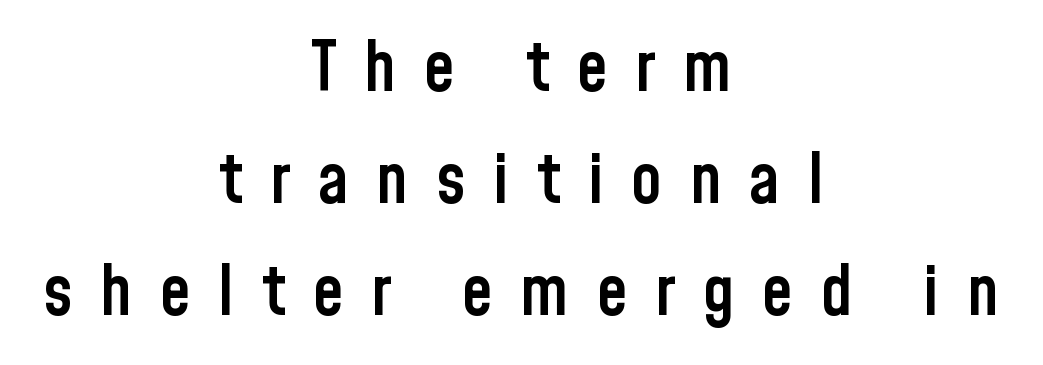
{"serif": "no", "italic": "no", "bold": "semi", "weight": "semibold", "width": "condensed", "stroke_contrast": "low", "x_height": "medium", "monospaced": "no", "underline": "no", "align": "center", "line_spacing": "normal", "line_spacing_ratio": 1.6, "letter_spacing": "wide", "letter_spacing_em": 0.39, "glyph_px": 70}
